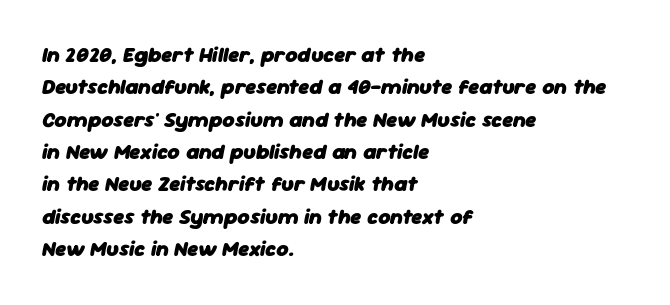
The image shows 21 px bold type, italic (leaning right); set left-aligned, normal line spacing (1.54x), normal letter spacing, not underlined.
